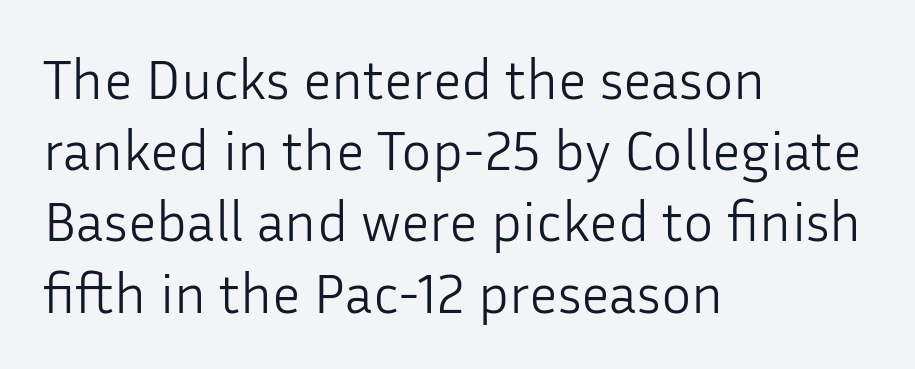
The image shows 57 px light sans-serif type, upright; set left-aligned, normal line spacing (1.25x), normal letter spacing, not underlined; low stroke contrast and a medium x-height.
